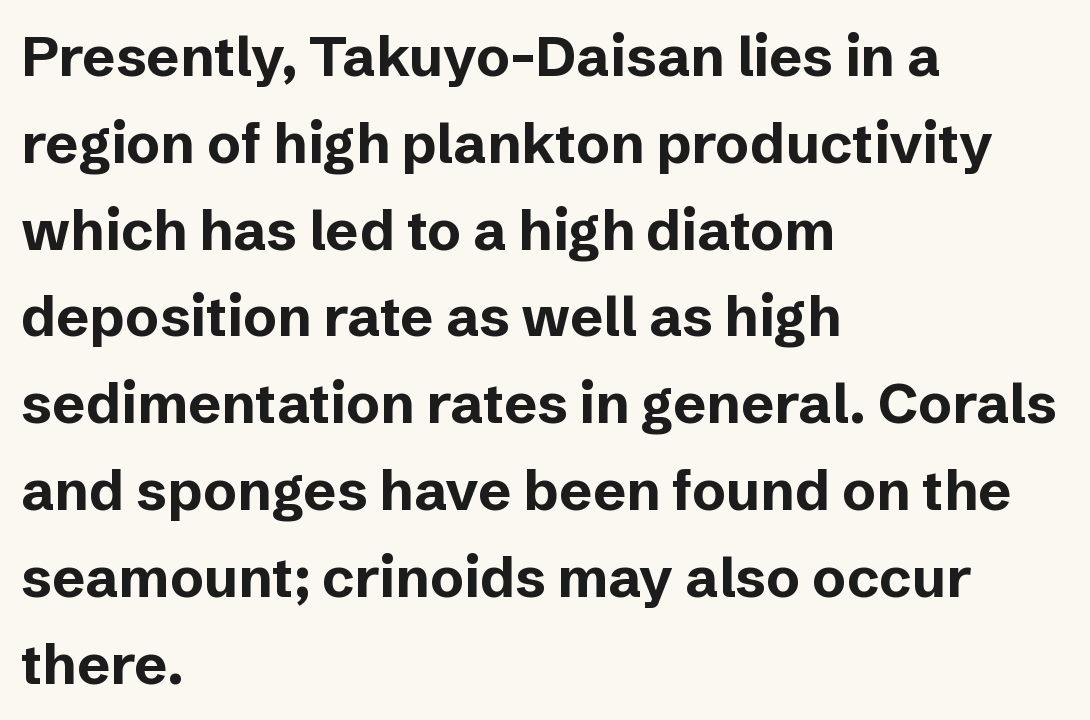
The image shows 56 px bold sans-serif type, upright; set left-aligned, normal line spacing (1.55x), normal letter spacing, not underlined; low stroke contrast and a medium x-height.
